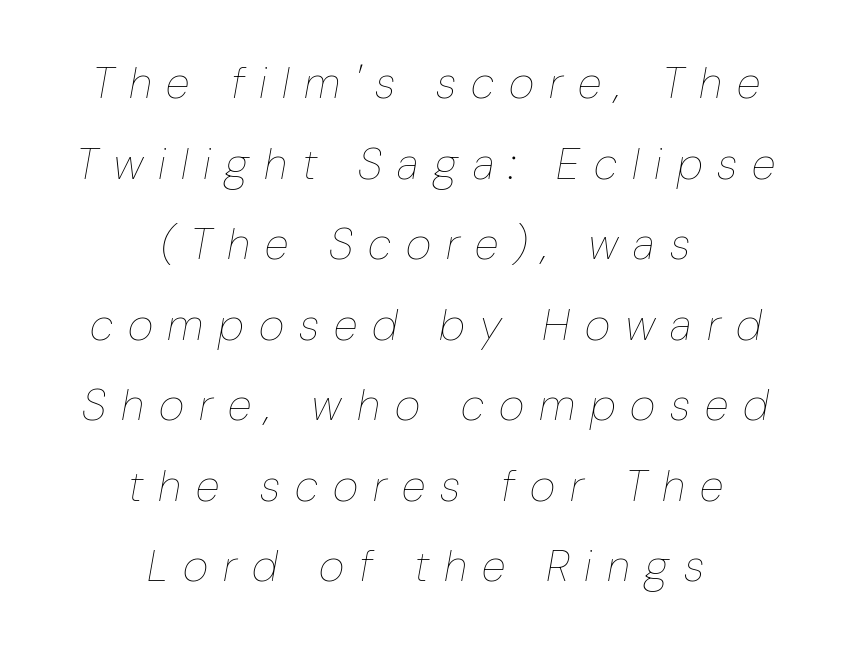
{"italic": "yes", "lean": "right", "slant_degrees": 10, "bold": "no", "weight": "thin", "width": "condensed", "stroke_contrast": "low", "x_height": "medium", "monospaced": "no", "underline": "no", "align": "center", "line_spacing_ratio": 1.83, "letter_spacing": "wide", "letter_spacing_em": 0.34, "glyph_px": 44}
